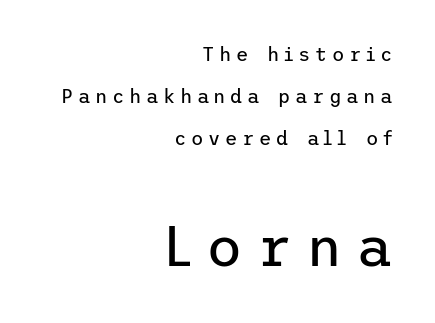
The image shows 56 px regular-weight sans-serif type, upright; set right-aligned, loose line spacing (2.22x), unusually wide letter spacing (+0.24 em), not underlined; the second (bottom) block is 2.95x larger; low stroke contrast and a medium x-height.
